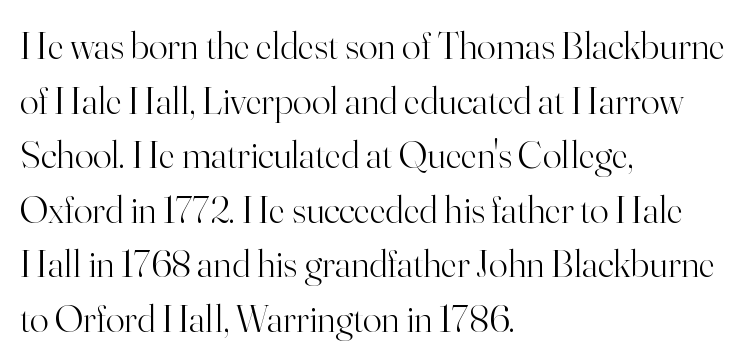
{"serif": "yes", "italic": "no", "bold": "no", "weight": "light", "width": "normal", "stroke_contrast": "high", "x_height": "small", "monospaced": "no", "underline": "no", "align": "left", "line_spacing": "normal", "line_spacing_ratio": 1.4, "letter_spacing": "normal", "letter_spacing_em": 0.0, "glyph_px": 39}
